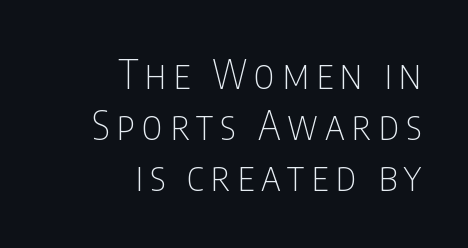
Caption: face not bold, strokes unweighted. A clean baseline with only descenders dipping below it. If you measured baseline to baseline, you'd find a middling distance. Font category for this specimen: sans-serif. Horizontally, the lines are justified to the trailing edge only. This sample has the flowing, uneven cadence of proportional lettering.
